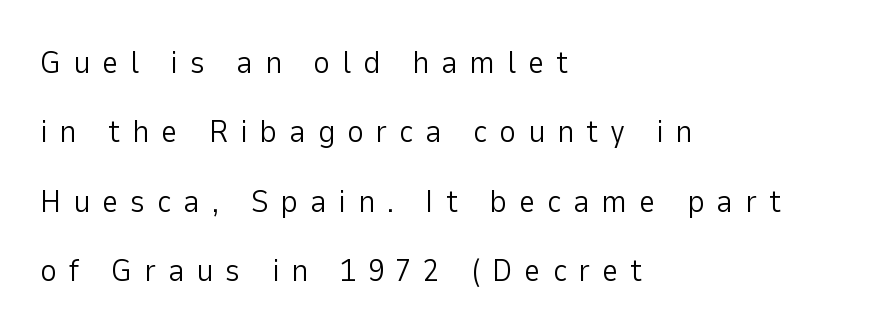
The image shows 32 px light sans-serif type, upright; set left-aligned, loose line spacing (2.17x), unusually wide letter spacing (+0.37 em), not underlined; low stroke contrast and a medium x-height.
